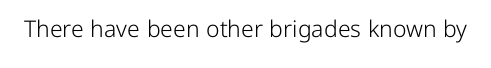
Q: Is the text bold? A: No.
Q: Is the text italic (slanted)? A: No, it is upright.
Q: Is the text underlined? A: No.
Q: Is the spacing between letters normal or unusually wide? A: Normal.
